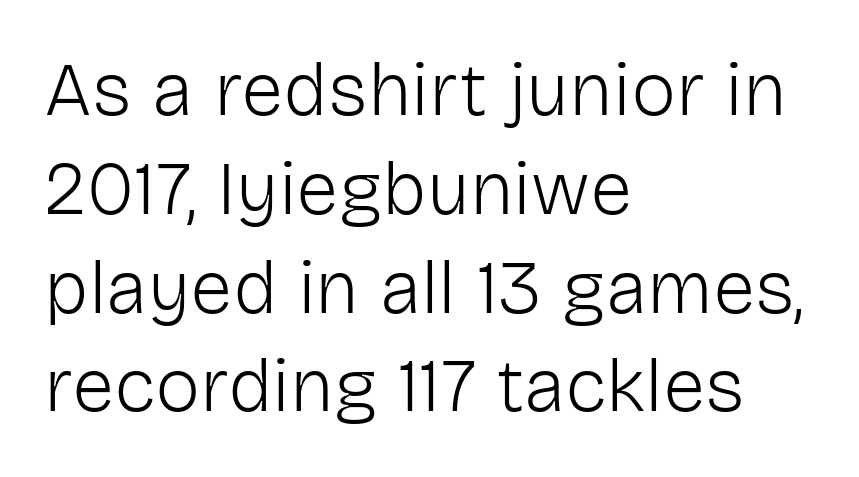
The image shows 76 px light sans-serif type, upright; set left-aligned, normal line spacing (1.3x), normal letter spacing, not underlined; low stroke contrast and a medium x-height.
